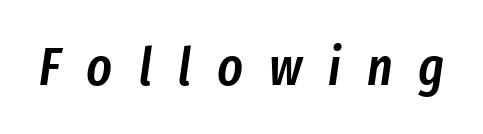
The image shows 54 px semibold, condensed type, italic (leaning right); set unusually wide letter spacing (+0.48 em), not underlined; low stroke contrast and a medium x-height.
